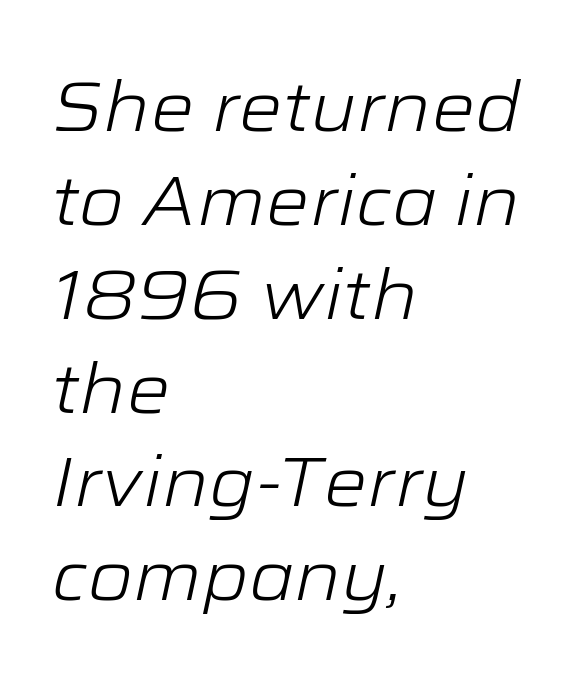
The image shows 69 px light, wide type, italic (leaning right); set left-aligned, normal line spacing (1.36x), normal letter spacing, not underlined; low stroke contrast and a medium x-height.
